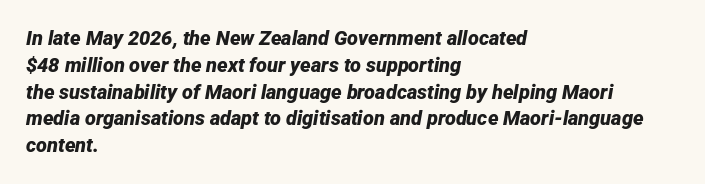
The image shows 20 px bold type, italic (leaning right); set left-aligned, normal line spacing (1.34x), normal letter spacing, not underlined.
